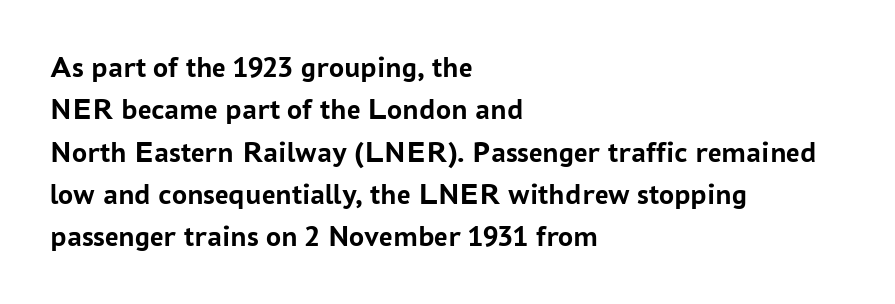
{"serif": "no", "italic": "no", "bold": "yes", "weight": "semibold", "width": "normal", "stroke_contrast": "low", "x_height": "medium", "monospaced": "no", "underline": "no", "align": "left", "line_spacing": "normal", "line_spacing_ratio": 1.41, "letter_spacing": "normal", "letter_spacing_em": 0.0, "glyph_px": 30}
